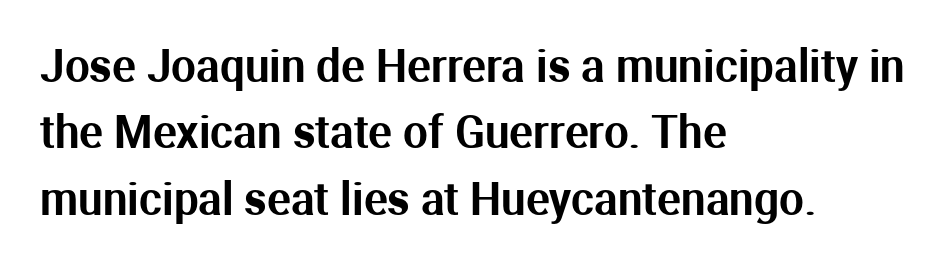
The image shows 44 px sans-serif type, upright; set left-aligned, normal line spacing (1.51x), normal letter spacing, not underlined; medium stroke contrast and a medium x-height.
